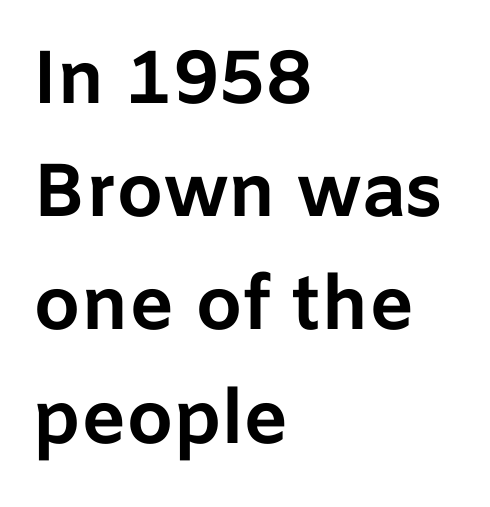
Q: Is the text bold? A: Yes.
Q: Is the text italic (slanted)? A: No, it is upright.
Q: Is the typeface a serif or a sans-serif typeface? A: Sans-serif.
Q: Is the text underlined? A: No.
Q: How is the paragraph aligned? A: Left-aligned.
Q: Is the spacing between letters normal or unusually wide? A: Normal.
Q: Is the spacing between lines tight, normal or loose? A: Normal.
Q: Width (condensed, normal, or wide)? A: Normal.
Q: Stroke contrast? A: Low.
Q: x-height? A: Medium.
Q: Monospaced? A: No.
